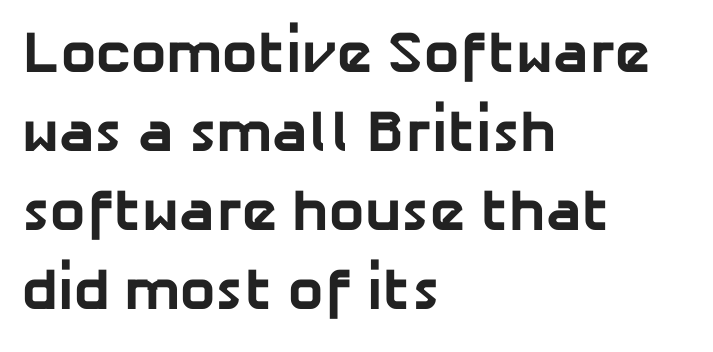
Rows of type keep a routine distance in the vertical direction. What kind of face is this? One without serifs — a sans. The ragged edge is on the right, which tells us the setting is flush left. I'd describe the lettering as bold — thick and assertive.
